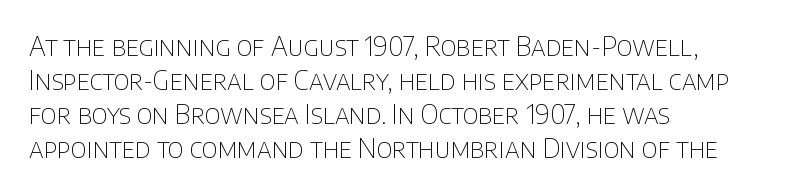
The image shows 26 px text type, upright; set left-aligned, normal line spacing (1.31x), normal letter spacing, not underlined.
